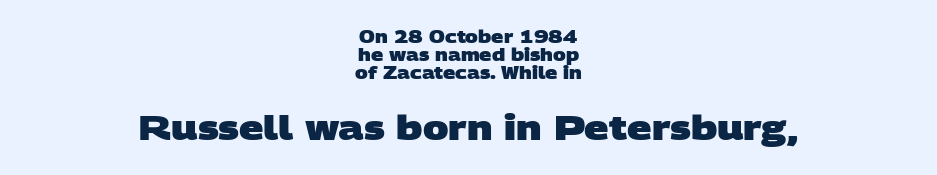
The image shows 34 px heavy, wide sans-serif type; set centered, tight line spacing (1.06x), normal letter spacing, not underlined; the second (bottom) block is 2.0x larger; low stroke contrast and a large x-height.
